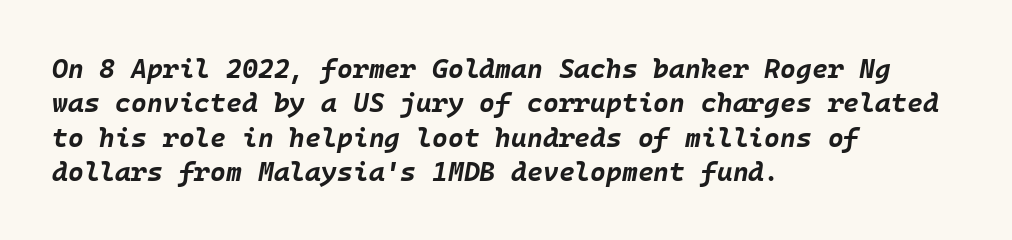
Q: Is the text bold? A: Yes.
Q: Is the text italic (slanted)? A: Yes, it leans right by about 10 degrees.
Q: Is the text underlined? A: No.
Q: How is the paragraph aligned? A: Left-aligned.
Q: Is the spacing between letters normal or unusually wide? A: Normal.
Q: Is the spacing between lines tight, normal or loose? A: Normal.
